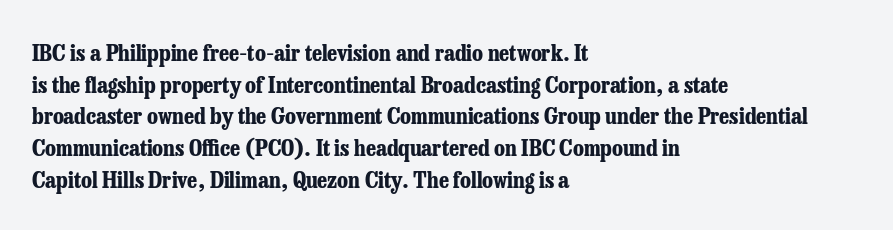
Q: Is the text bold? A: Yes.
Q: Is the text italic (slanted)? A: No, it is upright.
Q: Is the text underlined? A: No.
Q: How is the paragraph aligned? A: Left-aligned.
Q: Is the spacing between letters normal or unusually wide? A: Normal.
Q: Is the spacing between lines tight, normal or loose? A: Normal.
